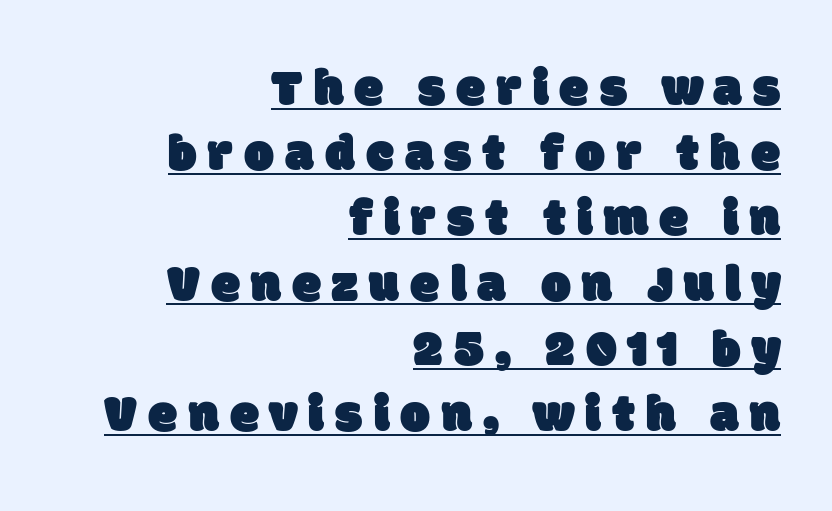
The image shows 53 px sans-serif type; set right-aligned, line spacing 1.23x, unusually wide letter spacing (+0.21 em), underlined; low stroke contrast and a large x-height.
